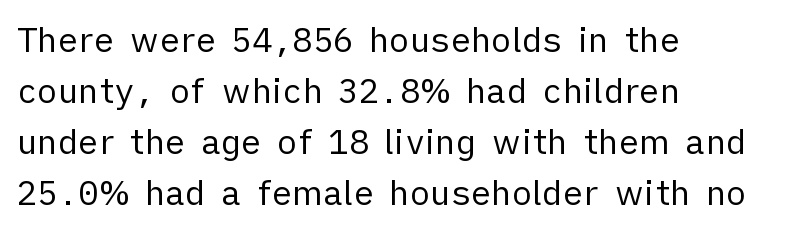
{"serif": "no", "italic": "no", "bold": "no", "weight": "regular", "width": "normal", "stroke_contrast": "low", "x_height": "medium", "monospaced": "no", "underline": "no", "align": "left", "line_spacing": "normal", "line_spacing_ratio": 1.5, "letter_spacing": "normal", "letter_spacing_em": 0.0, "glyph_px": 34}
